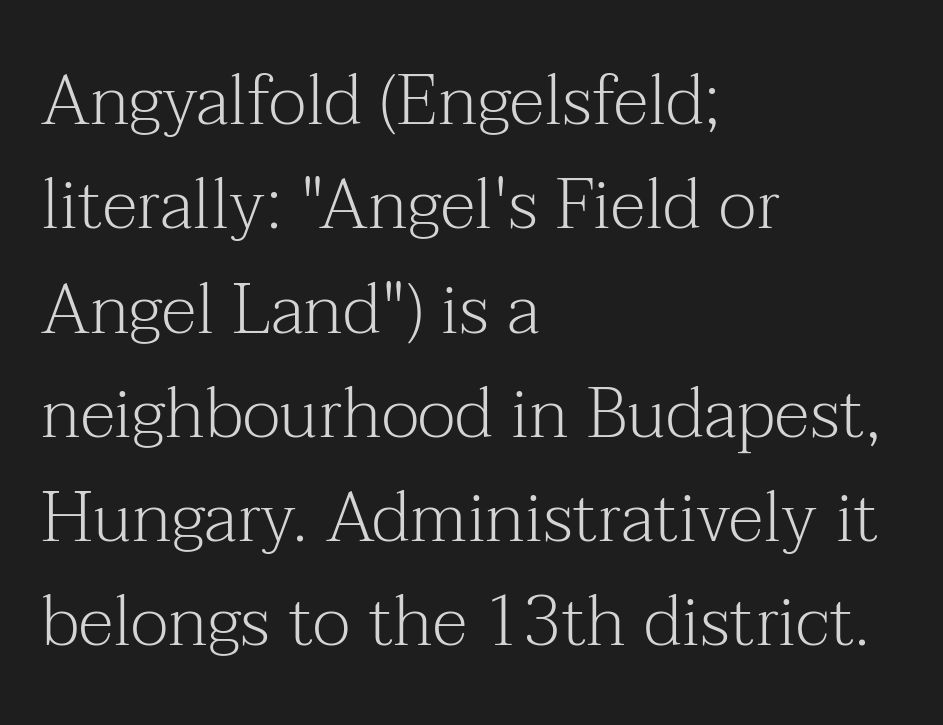
Every row of glyphs begins at an identical x-position on the left. A typesetter would mark this as roman, not italic. Any mark beneath the type? The region is blank. Each letter's strokes conclude with small projecting serifs. The gaps between neighbouring characters are ordinary and unremarkable.
